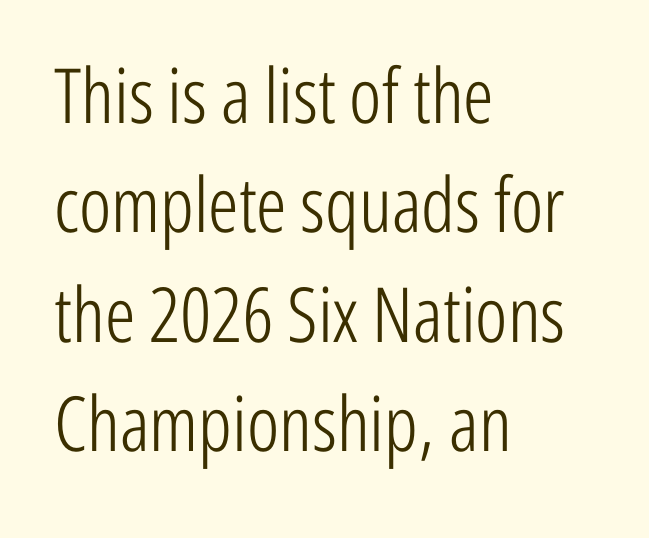
This rendering uses left alignment, leaving the right contour irregular. Each word holds together tightly as a unit, with standard inter-letter gaps. Compared with a typical body face, this is equally light or lighter still. Summary of vertical rhythm: regular, with standard interline spacing.
